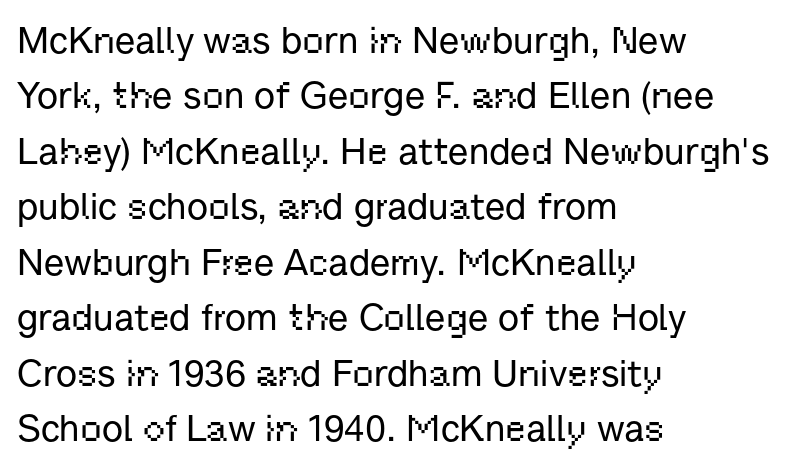
{"serif": "no", "italic": "no", "width": "normal", "stroke_contrast": "low", "x_height": "medium", "monospaced": "no", "underline": "no", "align": "left", "line_spacing": "normal", "line_spacing_ratio": 1.5, "letter_spacing": "normal", "letter_spacing_em": 0.0, "glyph_px": 37}
